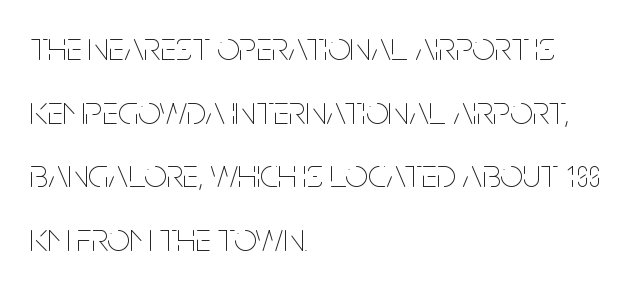
{"italic": "no", "bold": "no", "weight": "thin", "width": "condensed", "stroke_contrast": "low", "x_height": "large", "monospaced": "no", "underline": "no", "align": "left", "line_spacing": "normal", "line_spacing_ratio": 1.59, "letter_spacing": "normal", "letter_spacing_em": 0.0, "glyph_px": 40}
